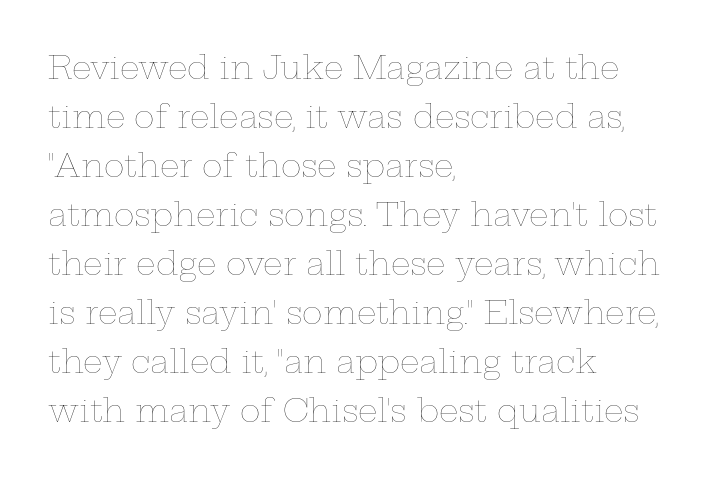
The image shows 31 px thin, wide type, upright; set left-aligned, normal line spacing (1.58x), normal letter spacing, not underlined; low stroke contrast and a medium x-height.
